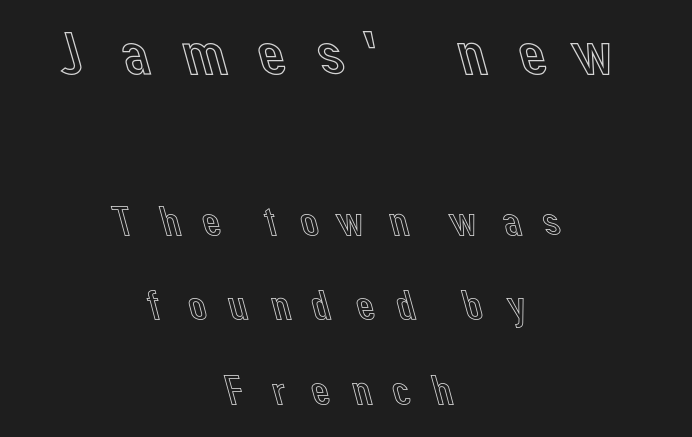
Q: Is the text italic (slanted)? A: Yes.
Q: Is the text underlined? A: No.
Q: How is the paragraph aligned? A: Centered.
Q: Is the spacing between letters normal or unusually wide? A: Unusually wide.
Q: Is the spacing between lines tight, normal or loose? A: Loose.
Q: Which block of text is set in a larger size, the first (top) or the second (bottom)? A: The first (top) one.
Q: Width (condensed, normal, or wide)? A: Normal.
Q: x-height? A: Medium.
Q: Monospaced? A: No.
